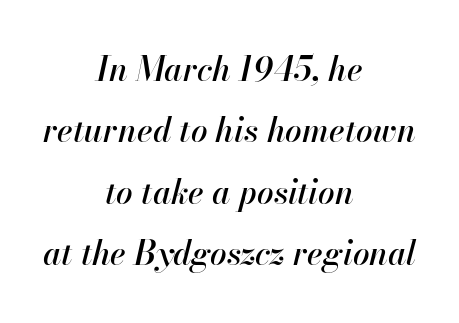
Glance below the letters and you will spot only blank space. The rendering uses natural spacing where letterforms have individual widths. The face used here has a pronounced slope to its letters. Horizontally, the lines are justified to the midpoint only. Students, note that the glyphs here touch the page at normal intervals.
